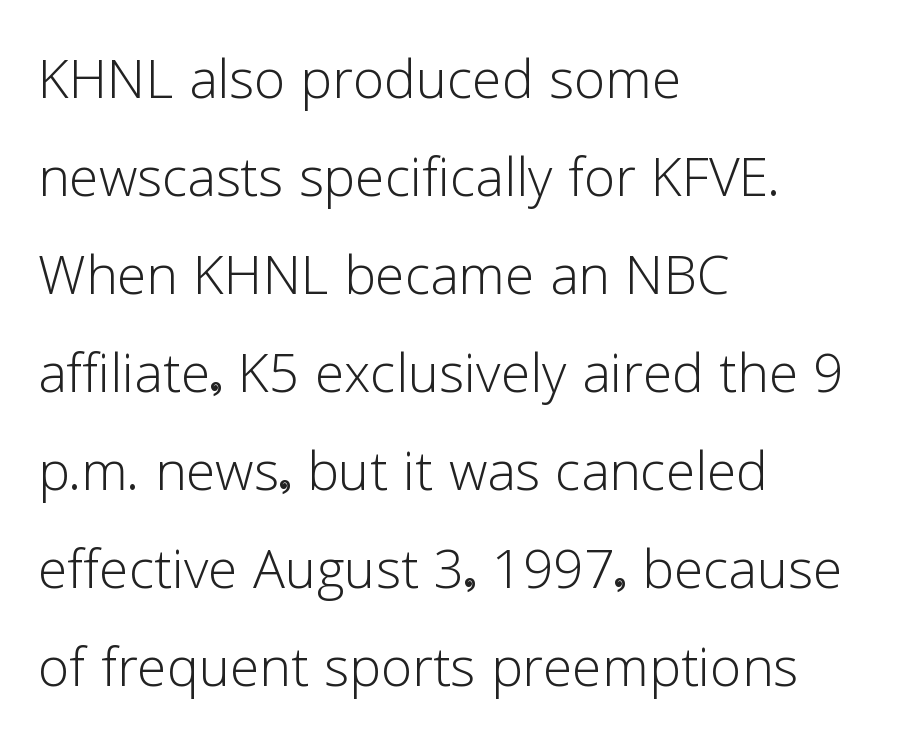
The image shows 71 px light sans-serif type, upright; set left-aligned, normal line spacing (1.38x), normal letter spacing, not underlined; low stroke contrast and a medium x-height.
